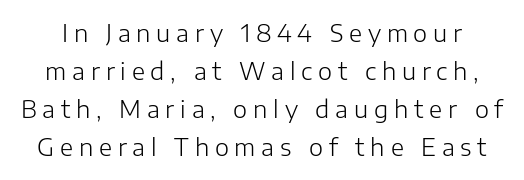
Q: Is the text bold? A: No.
Q: Is the text italic (slanted)? A: No, it is upright.
Q: Is the text underlined? A: No.
Q: Is the spacing between letters normal or unusually wide? A: Unusually wide.
Q: Is the spacing between lines tight, normal or loose? A: Normal.
